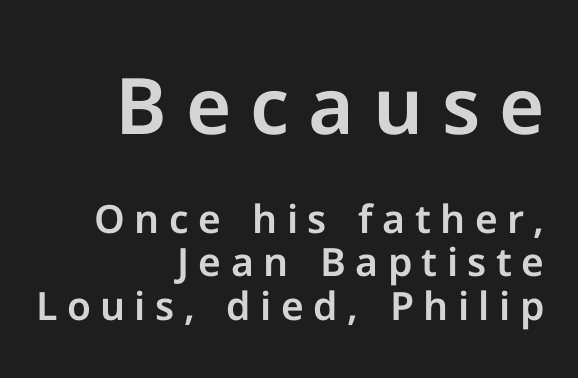
The image shows 78 px sans-serif type, upright; set right-aligned, tight line spacing (1.11x), unusually wide letter spacing (+0.24 em), not underlined; the first (top) block is 2.0x larger; low stroke contrast and a medium x-height.
